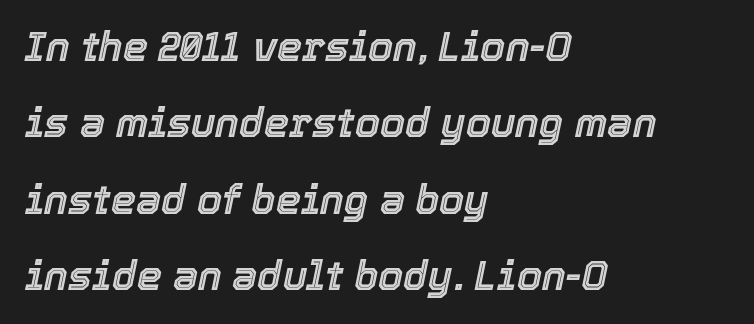
The image shows 40 px text type, italic (leaning right); set left-aligned, loose line spacing (1.91x), normal letter spacing, not underlined; a medium x-height.
